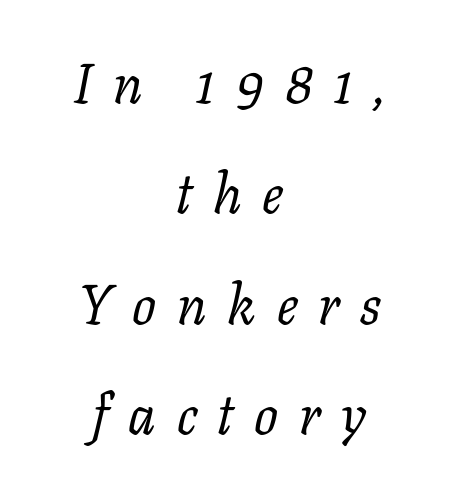
Clear beneath every line of the passage. Rendered with sloped, italic letterforms. No chunkiness to these letters — they're not bold. What stands out about the letter spacing? Its width — letters are far apart. Typographically, this falls in the serif category. These lines stack symmetrically, like a column narrowing and widening about its center.
